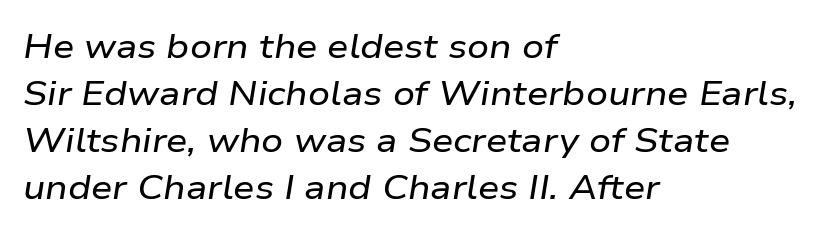
Q: Is the text italic (slanted)? A: Yes, it leans right by about 9 degrees.
Q: Is the text underlined? A: No.
Q: How is the paragraph aligned? A: Left-aligned.
Q: Is the spacing between letters normal or unusually wide? A: Normal.
Q: Is the spacing between lines tight, normal or loose? A: Normal.
Q: Width (condensed, normal, or wide)? A: Wide.
Q: Stroke contrast? A: Low.
Q: x-height? A: Medium.
Q: Monospaced? A: No.
